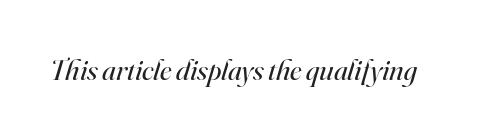
Q: Is the text bold? A: No.
Q: Is the text italic (slanted)? A: Yes, it leans right by about 16 degrees.
Q: Is the typeface a serif or a sans-serif typeface? A: Serif.
Q: Is the text underlined? A: No.
Q: Is the spacing between letters normal or unusually wide? A: Normal.
Q: Width (condensed, normal, or wide)? A: Normal.
Q: Stroke contrast? A: High.
Q: x-height? A: Small.
Q: Monospaced? A: No.
